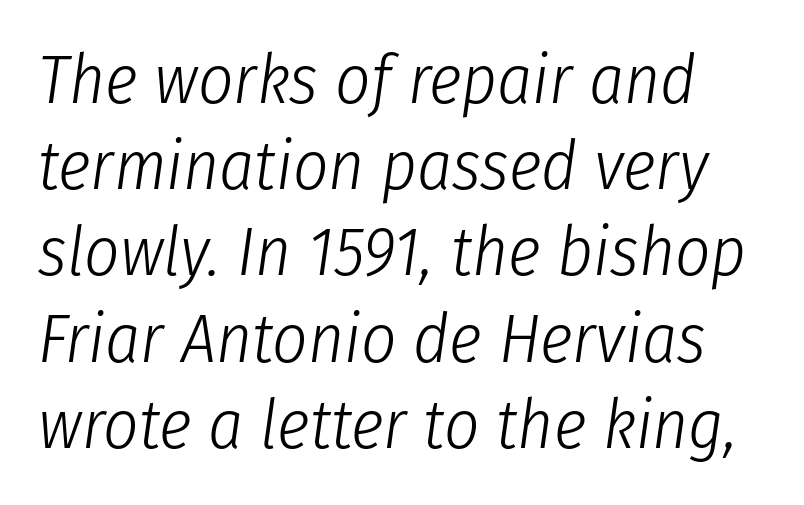
The image shows 69 px light, condensed type, italic (leaning right); set normal line spacing (1.25x), normal letter spacing, not underlined; low stroke contrast and a medium x-height.
